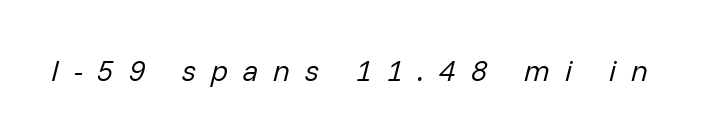
The image shows 30 px regular-weight type, italic (leaning right); set unusually wide letter spacing (+0.49 em), not underlined; low stroke contrast and a medium x-height.
